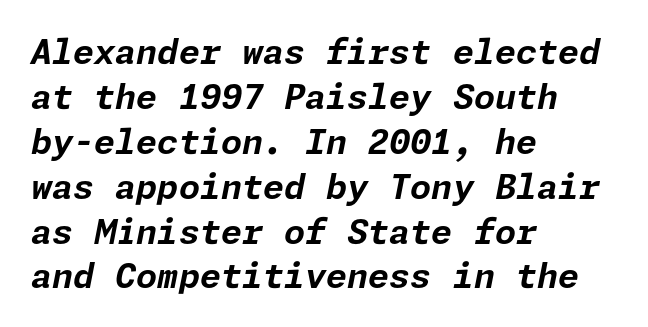
{"italic": "yes", "lean": "right", "slant_degrees": 11, "bold": "yes", "weight": "bold", "width": "normal", "stroke_contrast": "low", "x_height": "medium", "underline": "no", "align": "left", "line_spacing": "normal", "line_spacing_ratio": 1.32, "letter_spacing": "normal", "letter_spacing_em": 0.0, "glyph_px": 34}
